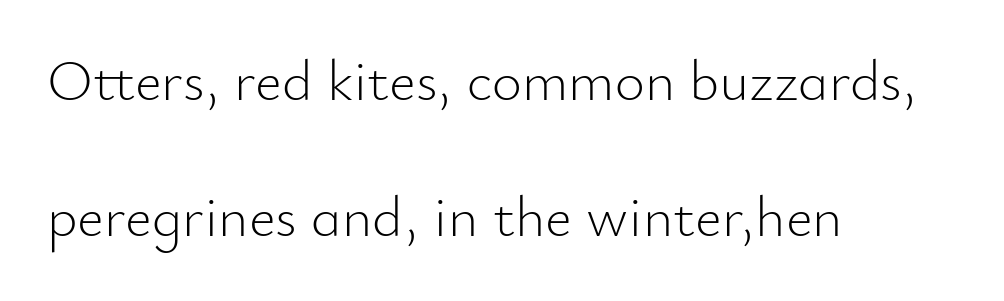
Beneath every word, the page is bare. Layout note: lines flush left. Caption: face not bold, strokes unweighted. Typographically, this falls in the sans-serif category. Each word holds together tightly as a unit, with standard inter-letter gaps. Ordinary non-slanted type is in use.
